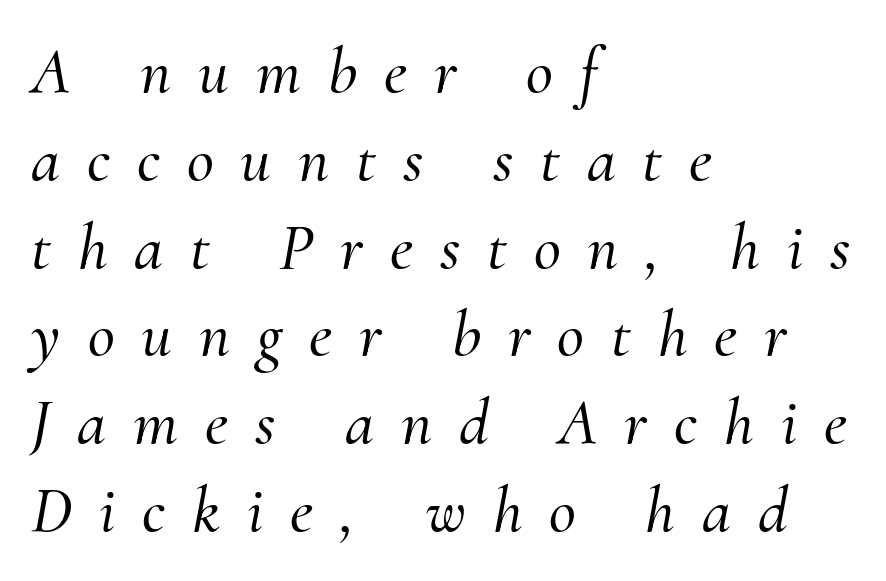
Tracking value appears strongly positive — letters spread wide. These lines are composed in type with serifs. Each line starts at the same left margin while the right side varies. Observe the lean: these are italic letterforms. The passage shown is not underscored anywhere.
